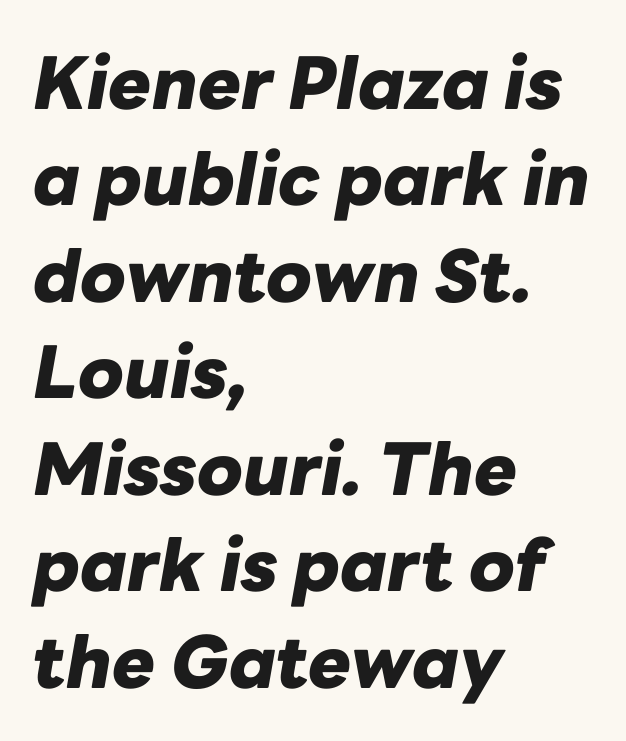
The face used here is proportionally spaced, like ordinary book or web type. Letters rest on an invisible, unmarked baseline. The type is set solid horizontally, with unmodified tracking. Vertical spacing — default.
